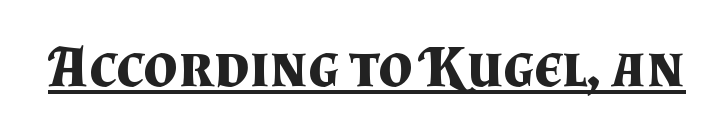
{"serif": "yes", "italic": "no", "bold": "yes", "weight": "bold", "width": "normal", "stroke_contrast": "medium", "x_height": "small", "monospaced": "no", "underline": "yes", "letter_spacing": "normal", "letter_spacing_em": 0.0, "glyph_px": 60}
